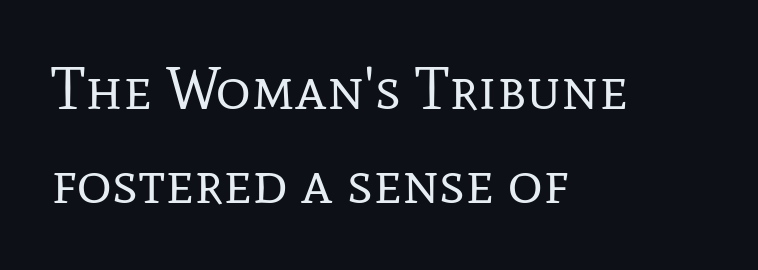
The image shows 60 px regular-weight serif type, upright; set left-aligned, normal line spacing (1.56x), normal letter spacing, not underlined; low stroke contrast and a medium x-height.
